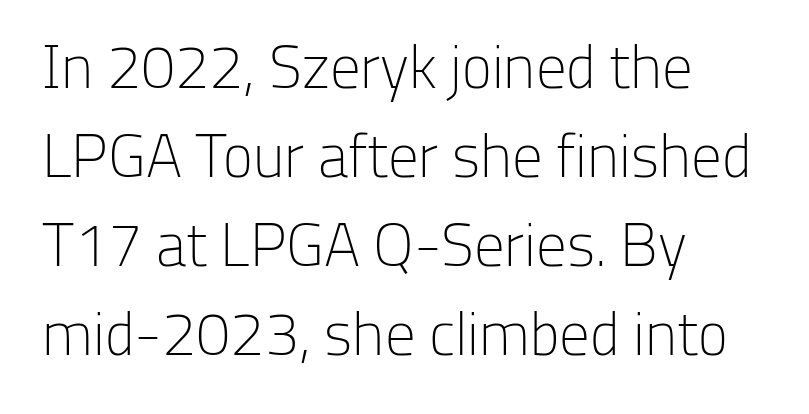
Q: Is the text bold? A: No.
Q: Is the text italic (slanted)? A: No, it is upright.
Q: Is the typeface a serif or a sans-serif typeface? A: Sans-serif.
Q: Is the text underlined? A: No.
Q: How is the paragraph aligned? A: Left-aligned.
Q: Is the spacing between letters normal or unusually wide? A: Normal.
Q: Is the spacing between lines tight, normal or loose? A: Normal.
Q: Width (condensed, normal, or wide)? A: Normal.
Q: Stroke contrast? A: Low.
Q: x-height? A: Medium.
Q: Monospaced? A: No.
